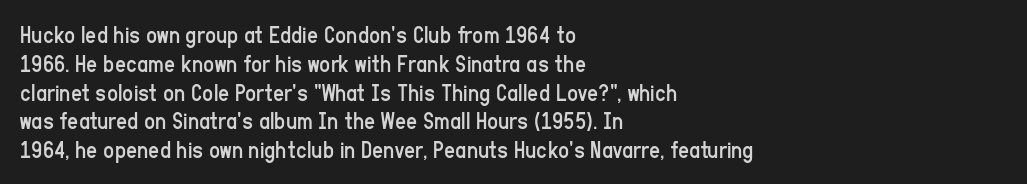
Horizontal alignment here is leftward, the default for most running prose. Is the stroke heavy? The answer is a plain regular-or-lighter. Posture: upright roman. The baseline area is clear. Between one letter and the next there's only the usual sliver of space.
